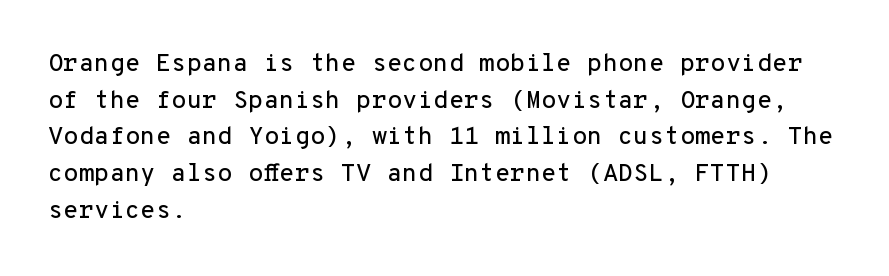
Q: Is the text italic (slanted)? A: No, it is upright.
Q: Is the text underlined? A: No.
Q: How is the paragraph aligned? A: Left-aligned.
Q: Is the spacing between letters normal or unusually wide? A: Normal.
Q: Is the spacing between lines tight, normal or loose? A: Normal.
